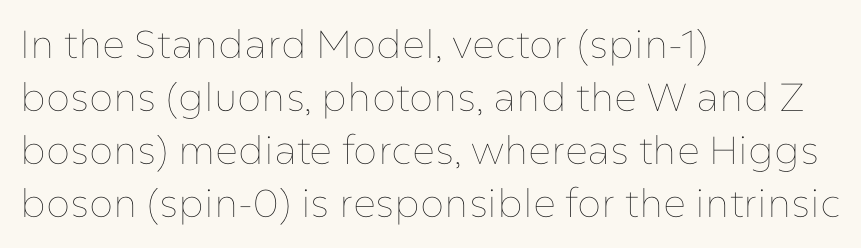
The image shows 39 px thin type, upright; set left-aligned, normal line spacing (1.36x), normal letter spacing, not underlined; low stroke contrast and a medium x-height.
